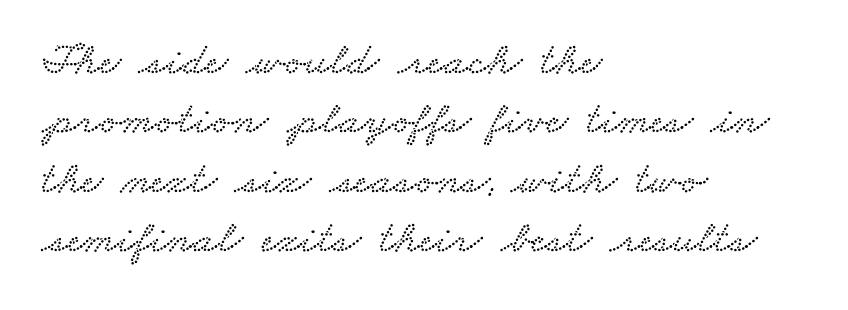
{"serif": "yes", "width": "wide", "stroke_contrast": "low", "x_height": "small", "monospaced": "no", "underline": "no", "align": "left", "line_spacing": "normal", "line_spacing_ratio": 1.29, "letter_spacing": "normal", "letter_spacing_em": 0.0, "glyph_px": 46}
